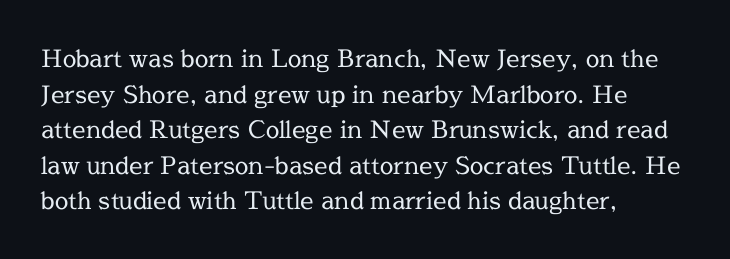
No italicization has been applied; the sample stays upright. Each line starts at the same left margin while the right side varies. Weight: regular or lighter. Compared with typical paragraphs, the rows here are spaced about the same. No extra tracking has been applied to these lines. Any mark beneath the type? The region is blank.
